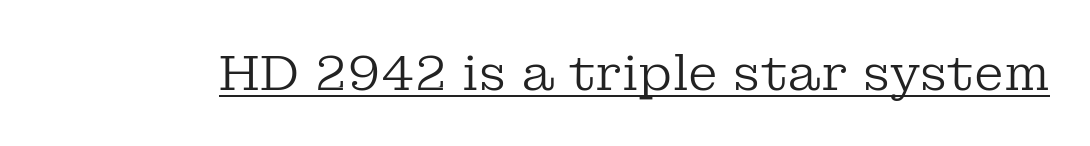
Q: Is the text bold? A: No.
Q: Is the text italic (slanted)? A: No, it is upright.
Q: Is the typeface a serif or a sans-serif typeface? A: Serif.
Q: Is the text underlined? A: Yes.
Q: Is the spacing between letters normal or unusually wide? A: Normal.
Q: Width (condensed, normal, or wide)? A: Normal.
Q: Stroke contrast? A: Low.
Q: x-height? A: Medium.
Q: Monospaced? A: No.
